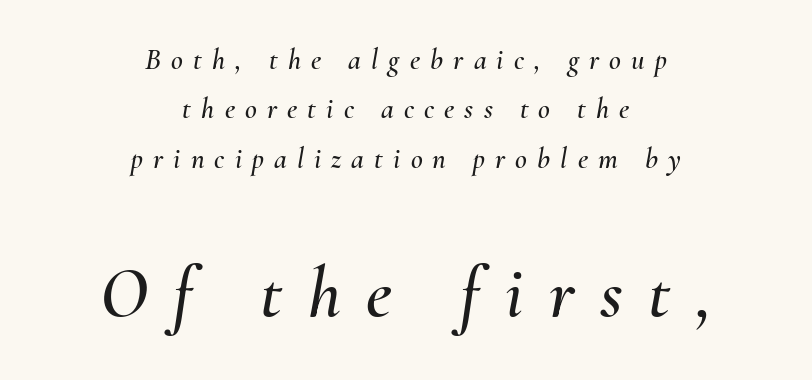
{"italic": "yes", "lean": "right", "slant_degrees": 10, "width": "normal", "stroke_contrast": "medium", "x_height": "small", "monospaced": "no", "underline": "no", "align": "center", "line_spacing": "normal", "line_spacing_ratio": 1.7, "letter_spacing": "wide", "letter_spacing_em": 0.35, "larger_block": "second", "size_ratio": 2.52, "glyph_px": 73}
